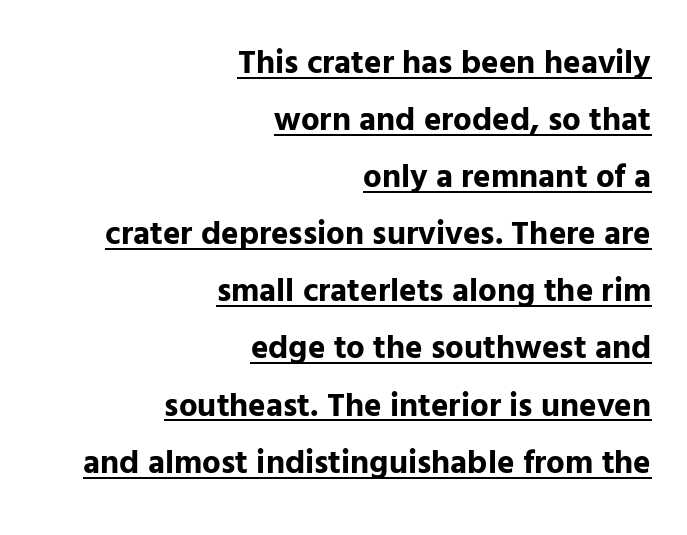
In terms of weight, the rendering is a true, heavy bold. The rendered words wear a rule along their underside. Tracking value appears to be zero — textbook default spacing. Serif or sans? Sans — the stroke terminals are bare. Posture: straight, roman, zero tilt. The lines in this sample share a right terminus and differ only in where they begin.
